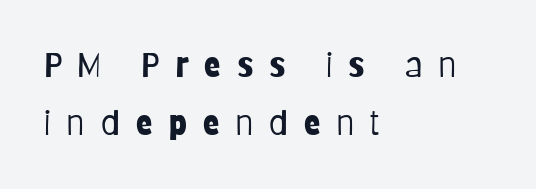
Spacing between characters has been opened up far beyond the box default. The face used here is proportionally spaced, like ordinary book or web type. Every row of glyphs begins at an identical x-position on the left. The strokes carry an ordinary text weight at most. The zone under the glyphs is completely vacant.
